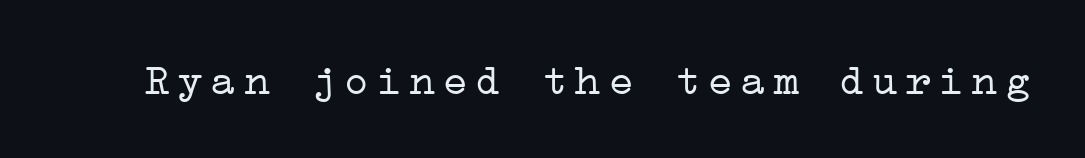
The image shows 44 px light, wide serif type, upright; set not underlined; low stroke contrast and a medium x-height.
